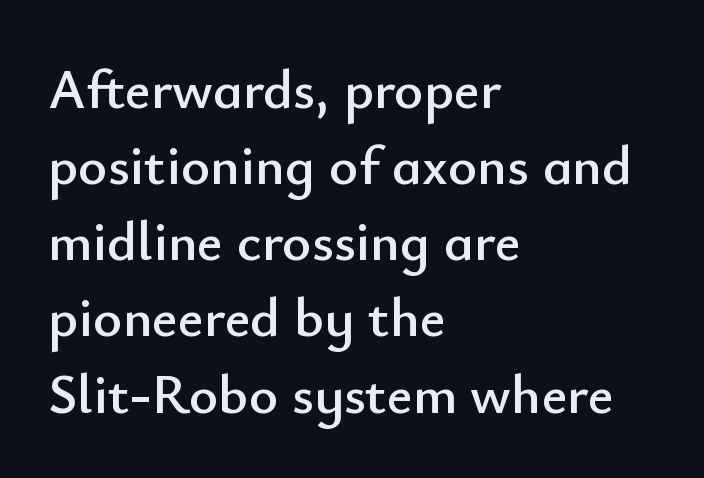
This sample keeps an unexceptional amount of space between lines. Reading down the block, your eye returns to a fixed left position each line. This is the regular roman posture of the typeface. Beneath every word, the page is bare. The type family on display is of the sans-serif kind.
